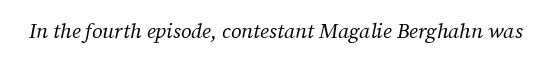
{"italic": "yes", "lean": "right", "slant_degrees": 12, "bold": "no", "underline": "no", "letter_spacing": "normal", "letter_spacing_em": 0.0, "glyph_px": 21}
